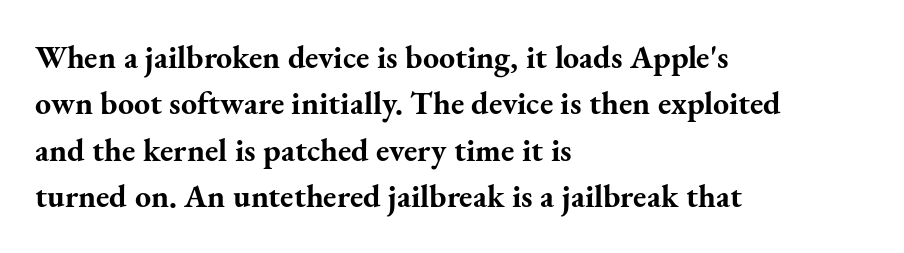
{"serif": "yes", "italic": "no", "bold": "yes", "weight": "bold", "width": "normal", "stroke_contrast": "medium", "x_height": "small", "monospaced": "no", "underline": "no", "align": "left", "line_spacing": "normal", "line_spacing_ratio": 1.45, "letter_spacing": "normal", "letter_spacing_em": 0.0, "glyph_px": 32}
